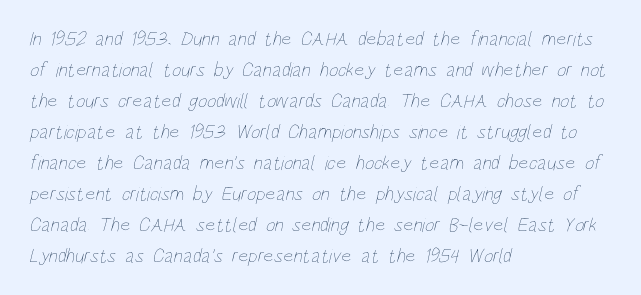
The image shows 20 px text type; set left-aligned, normal line spacing (1.55x), normal letter spacing, not underlined.
